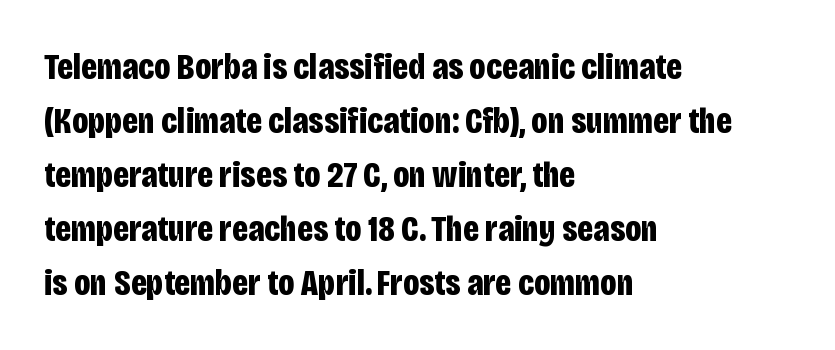
{"serif": "no", "italic": "no", "bold": "yes", "weight": "bold", "width": "condensed", "stroke_contrast": "low", "x_height": "large", "monospaced": "no", "underline": "no", "align": "left", "line_spacing": "normal", "line_spacing_ratio": 1.46, "letter_spacing": "normal", "letter_spacing_em": 0.0, "glyph_px": 37}
